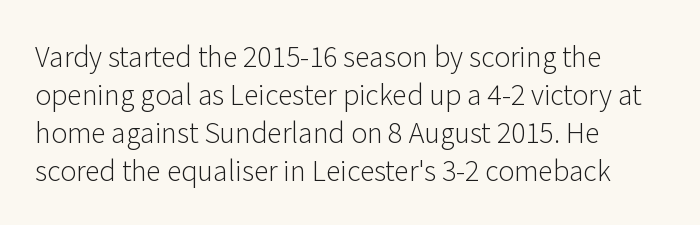
{"italic": "no", "bold": "no", "underline": "no", "align": "left", "line_spacing": "normal", "line_spacing_ratio": 1.41, "letter_spacing": "normal", "letter_spacing_em": 0.0, "glyph_px": 27}
